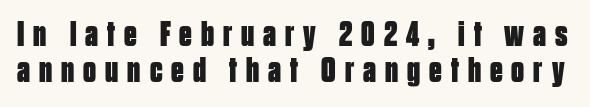
Q: Is the text bold? A: Yes.
Q: Is the text italic (slanted)? A: No, it is upright.
Q: Is the typeface a serif or a sans-serif typeface? A: Sans-serif.
Q: Is the text underlined? A: No.
Q: Is the spacing between letters normal or unusually wide? A: Unusually wide.
Q: Is the spacing between lines tight, normal or loose? A: Tight.
Q: Width (condensed, normal, or wide)? A: Condensed.
Q: Stroke contrast? A: Low.
Q: x-height? A: Large.
Q: Monospaced? A: No.
